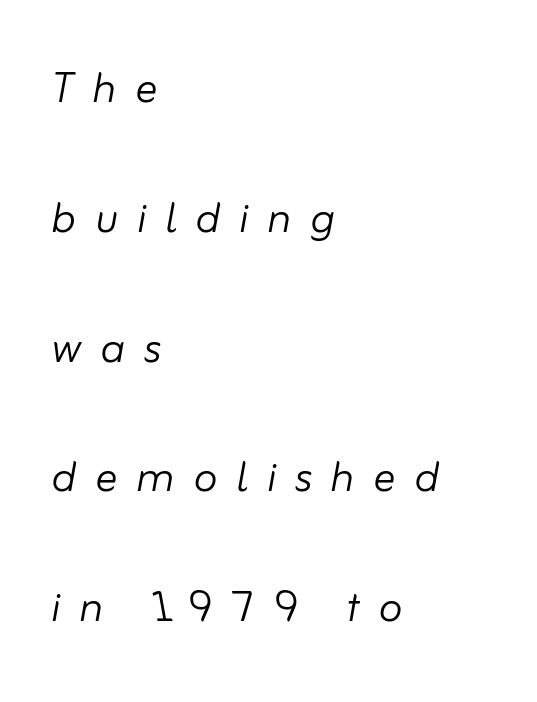
Q: Is the text bold? A: No.
Q: Is the text italic (slanted)? A: Yes, it leans right by about 10 degrees.
Q: Is the text underlined? A: No.
Q: How is the paragraph aligned? A: Left-aligned.
Q: Is the spacing between letters normal or unusually wide? A: Unusually wide.
Q: Is the spacing between lines tight, normal or loose? A: Loose.
Q: Width (condensed, normal, or wide)? A: Normal.
Q: Stroke contrast? A: Low.
Q: x-height? A: Small.
Q: Monospaced? A: No.
